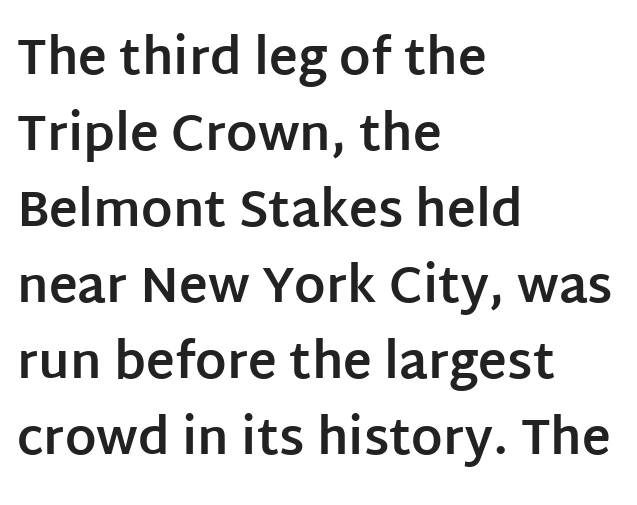
Q: Is the text bold? A: Yes.
Q: Is the text italic (slanted)? A: No, it is upright.
Q: Is the typeface a serif or a sans-serif typeface? A: Sans-serif.
Q: Is the text underlined? A: No.
Q: How is the paragraph aligned? A: Left-aligned.
Q: Is the spacing between letters normal or unusually wide? A: Normal.
Q: Is the spacing between lines tight, normal or loose? A: Normal.
Q: Width (condensed, normal, or wide)? A: Normal.
Q: Stroke contrast? A: Low.
Q: x-height? A: Large.
Q: Monospaced? A: No.
